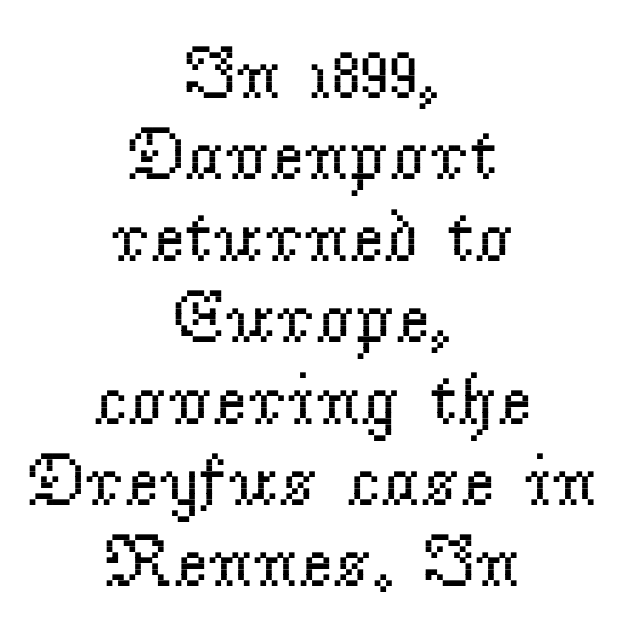
{"serif": "yes", "italic": "no", "bold": "no", "weight": "regular", "width": "normal", "stroke_contrast": "low", "x_height": "small", "monospaced": "no", "underline": "no", "align": "center", "line_spacing": "tight", "line_spacing_ratio": 1.1, "letter_spacing": "normal", "letter_spacing_em": 0.0, "glyph_px": 74}
